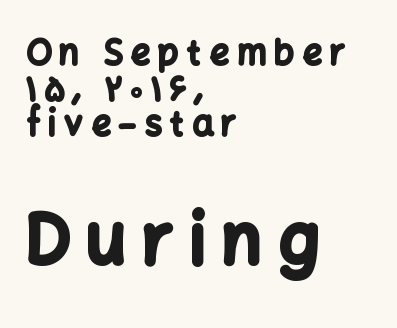
The image shows 68 px bold sans-serif type, upright; set left-aligned, tight line spacing (1.05x), unusually wide letter spacing (+0.24 em), not underlined; the second (bottom) block is 2.0x larger; low stroke contrast and a medium x-height.
